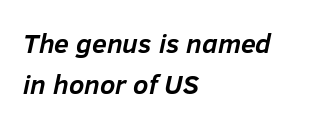
Nobody drew a line under any word here. Honestly, the letter spacing is just normal — you wouldn't notice it. It's the slanting kind of type. Emphasis by weight is at full strength: bold.
